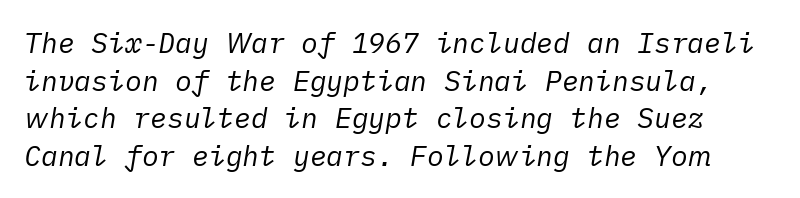
{"italic": "yes", "lean": "right", "slant_degrees": 10, "bold": "no", "weight": "regular", "width": "normal", "stroke_contrast": "low", "x_height": "medium", "underline": "no", "line_spacing": "normal", "line_spacing_ratio": 1.34, "letter_spacing": "normal", "letter_spacing_em": 0.0, "glyph_px": 28}
